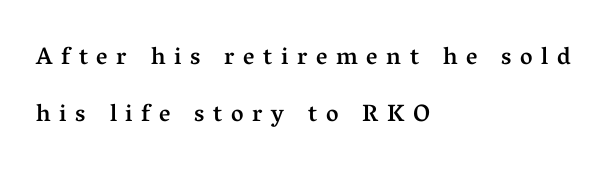
The space directly below the letters is spotless. Quick note: not italic, upright. In terms of letterspacing, this is a distinctly airy, spread setting. The typesetting leans somewhat heavy: a semibold.
